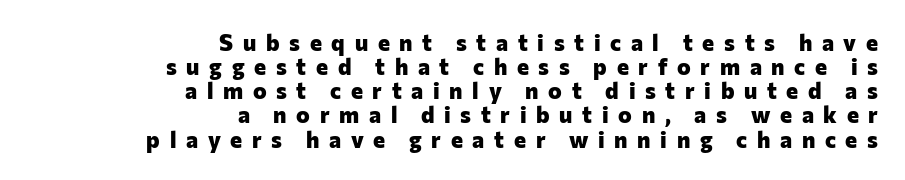
Q: Is the text bold? A: Yes.
Q: Is the text italic (slanted)? A: No, it is upright.
Q: Is the text underlined? A: No.
Q: How is the paragraph aligned? A: Right-aligned.
Q: Is the spacing between letters normal or unusually wide? A: Unusually wide.
Q: Is the spacing between lines tight, normal or loose? A: Tight.
